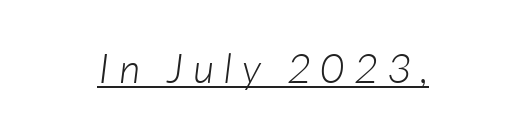
{"italic": "yes", "lean": "right", "slant_degrees": 7, "bold": "no", "weight": "light", "width": "normal", "stroke_contrast": "low", "x_height": "medium", "monospaced": "no", "underline": "yes", "align": "center", "letter_spacing": "wide", "letter_spacing_em": 0.23, "glyph_px": 41}
